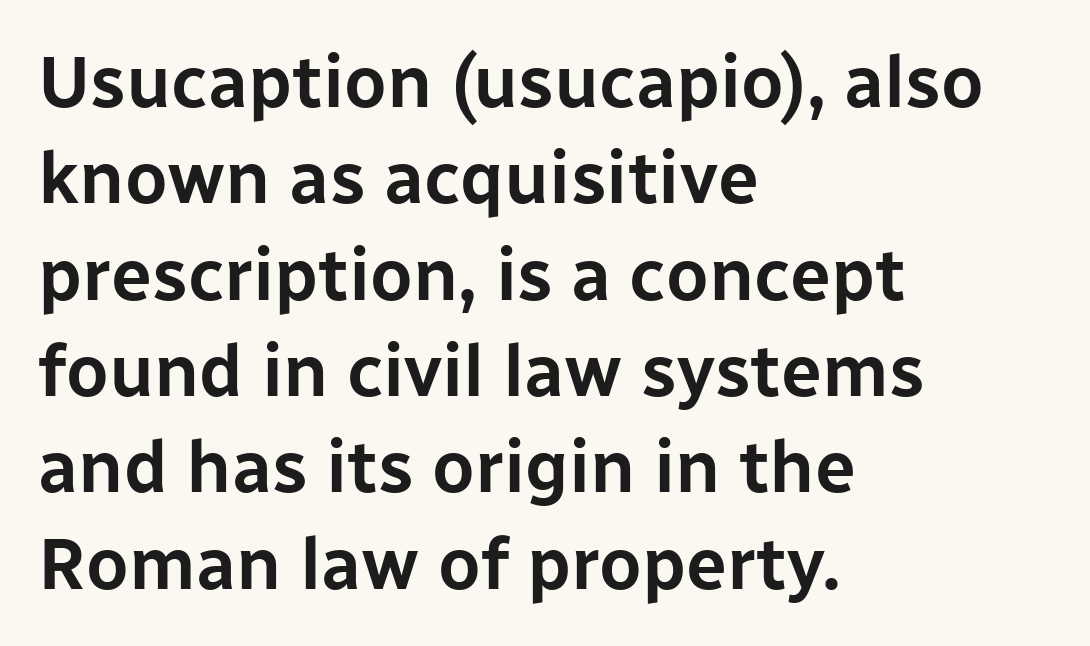
{"serif": "no", "italic": "no", "width": "normal", "stroke_contrast": "low", "x_height": "medium", "monospaced": "no", "underline": "no", "align": "left", "line_spacing": "normal", "line_spacing_ratio": 1.32, "letter_spacing": "normal", "letter_spacing_em": 0.0, "glyph_px": 73}
